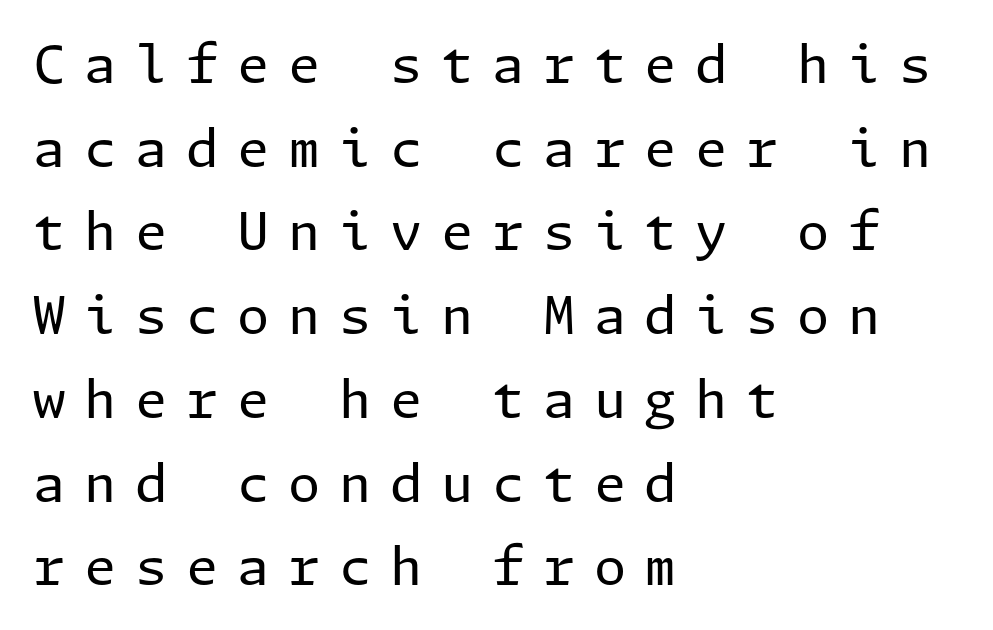
{"serif": "no", "italic": "no", "bold": "no", "weight": "regular", "width": "normal", "stroke_contrast": "low", "x_height": "medium", "underline": "no", "align": "left", "line_spacing": "normal", "line_spacing_ratio": 1.61, "letter_spacing": "wide", "letter_spacing_em": 0.36, "glyph_px": 52}
